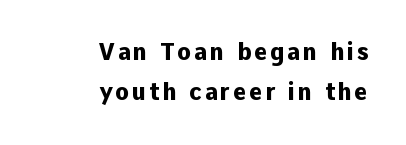
Caption: multi-line text, flush right, ragged left. Heavy-handed strokes throughout: this text is bold. You can tell it's not italic because the verticals are truly vertical. Check the space under the baseline: it is left empty.
